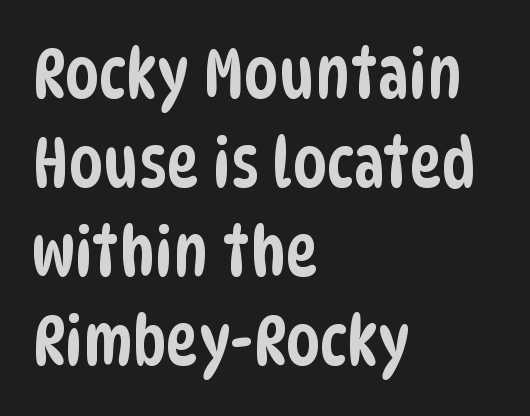
Leading matches the norm, producing a regular column. Does the type have serifs? No, each stem ends abruptly. Here the glyphs are tracked normally, forming tight word shapes. Varying glyph widths throughout — classic text-font behaviour. Each line starts at the same left margin while the right side varies. The string is rendered with underlining switched off.
